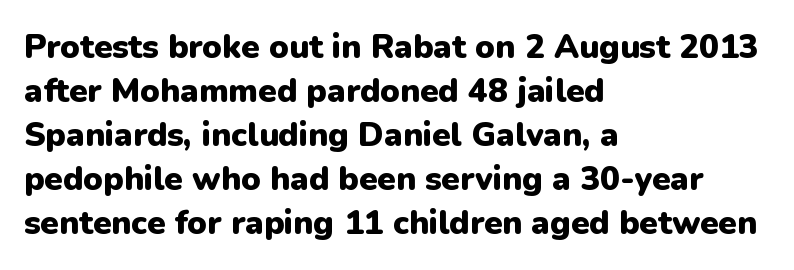
{"serif": "no", "italic": "no", "bold": "yes", "weight": "heavy", "width": "normal", "stroke_contrast": "low", "x_height": "medium", "monospaced": "no", "underline": "no", "align": "left", "line_spacing": "normal", "line_spacing_ratio": 1.33, "letter_spacing": "normal", "letter_spacing_em": 0.0, "glyph_px": 33}
